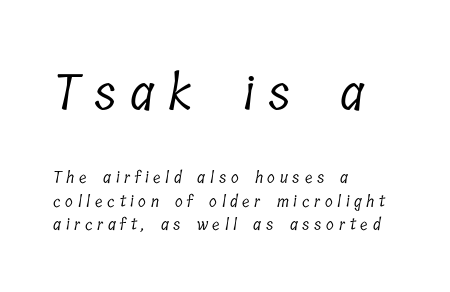
The block of text has a typical density, with ordinary space between rows. Ink coverage per letter is moderate at most. Each letter keeps its own natural width here, so spacing adapts to shape. This sample is left-justified, so line endings fall wherever the words run out. Plain, unruled lines of type.
